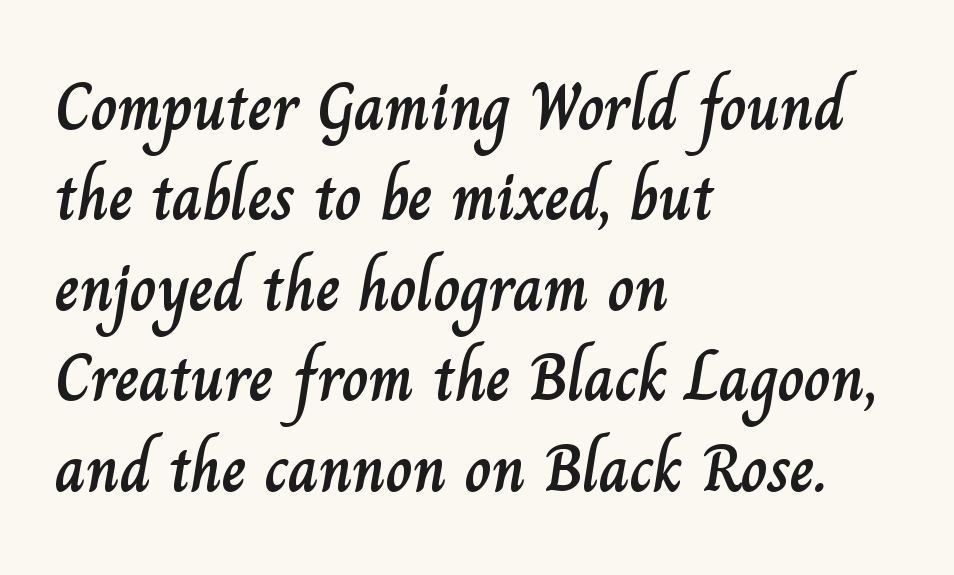
Q: Is the text italic (slanted)? A: Yes.
Q: Is the text underlined? A: No.
Q: How is the paragraph aligned? A: Left-aligned.
Q: Is the spacing between letters normal or unusually wide? A: Normal.
Q: Is the spacing between lines tight, normal or loose? A: Normal.
Q: Width (condensed, normal, or wide)? A: Normal.
Q: Stroke contrast? A: Low.
Q: x-height? A: Small.
Q: Monospaced? A: No.
